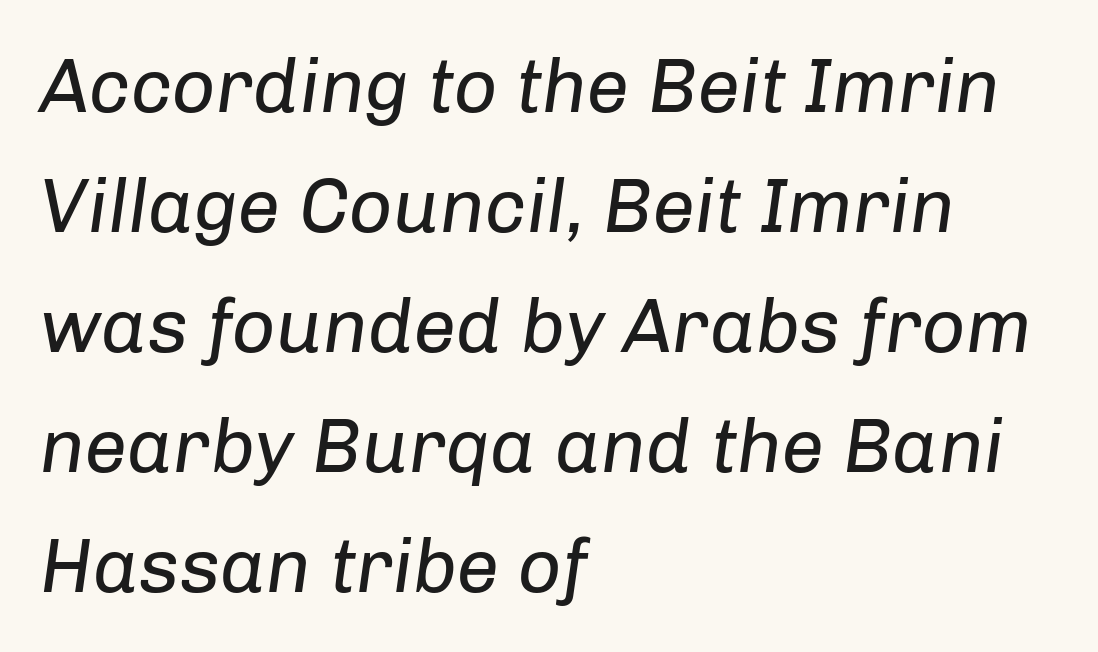
{"italic": "yes", "lean": "right", "slant_degrees": 8, "bold": "no", "weight": "regular", "width": "normal", "stroke_contrast": "low", "x_height": "medium", "monospaced": "no", "underline": "no", "align": "left", "line_spacing": "normal", "line_spacing_ratio": 1.58, "letter_spacing": "normal", "letter_spacing_em": 0.0, "glyph_px": 76}
